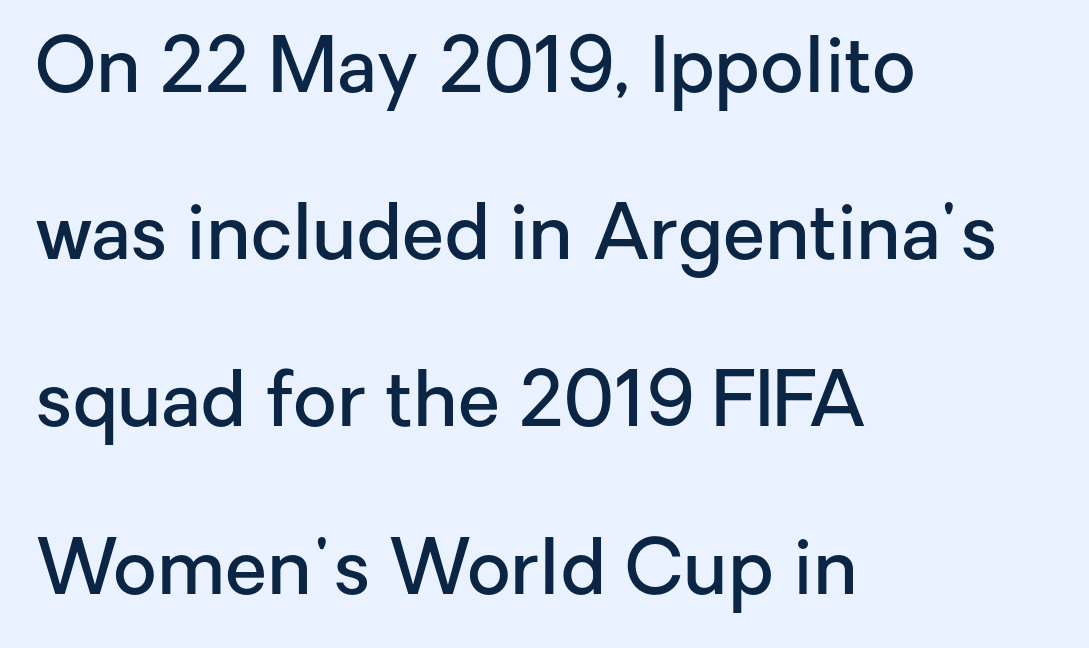
The face used here is proportionally spaced, like ordinary book or web type. If you drew a ruler down the left edge, every line would touch it. Does the weight exceed regular? Yes, but only to semibold. Serif or sans? Sans — the stroke terminals are bare. Check under the words: just untouched page. Leading: increased.
